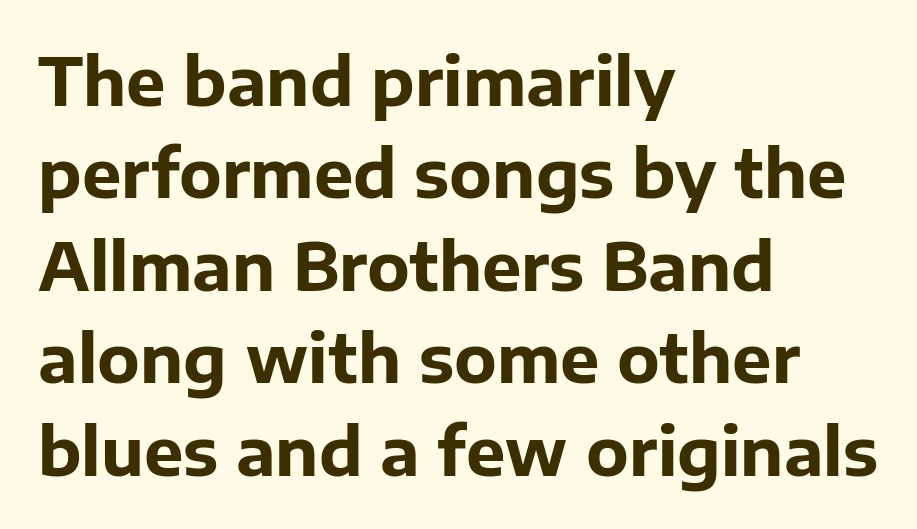
Q: Is the text bold? A: Yes.
Q: Is the text italic (slanted)? A: No, it is upright.
Q: Is the typeface a serif or a sans-serif typeface? A: Sans-serif.
Q: Is the text underlined? A: No.
Q: How is the paragraph aligned? A: Left-aligned.
Q: Is the spacing between letters normal or unusually wide? A: Normal.
Q: Is the spacing between lines tight, normal or loose? A: Normal.
Q: Width (condensed, normal, or wide)? A: Normal.
Q: Stroke contrast? A: Low.
Q: x-height? A: Medium.
Q: Monospaced? A: No.
